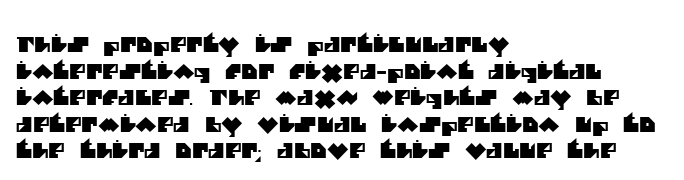
The image shows 20 px text type; set left-aligned, normal line spacing (1.33x), normal letter spacing, not underlined.
